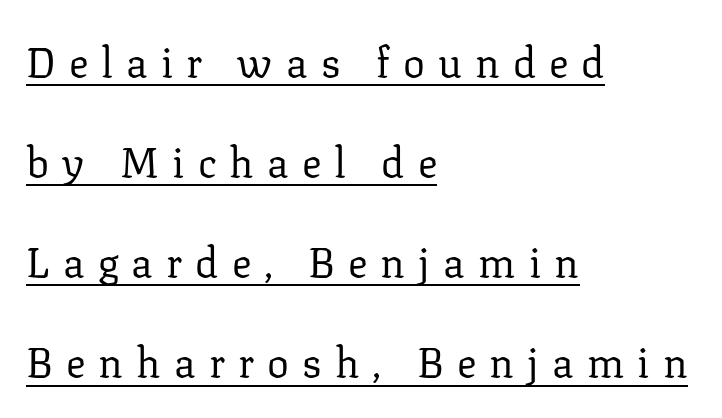
Q: Is the text bold? A: No.
Q: Is the text italic (slanted)? A: No, it is upright.
Q: Is the typeface a serif or a sans-serif typeface? A: Serif.
Q: Is the text underlined? A: Yes.
Q: How is the paragraph aligned? A: Left-aligned.
Q: Is the spacing between letters normal or unusually wide? A: Unusually wide.
Q: Is the spacing between lines tight, normal or loose? A: Loose.
Q: Width (condensed, normal, or wide)? A: Normal.
Q: Stroke contrast? A: Low.
Q: x-height? A: Medium.
Q: Monospaced? A: No.
